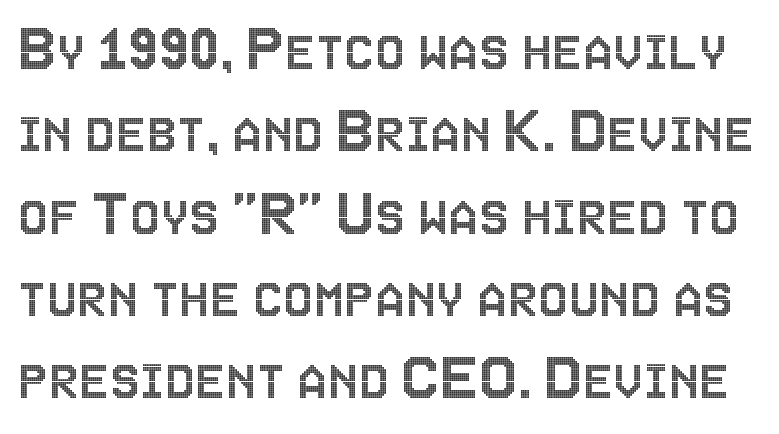
The image shows 68 px condensed type, upright; set line spacing 1.21x, normal letter spacing, not underlined; a large x-height.
